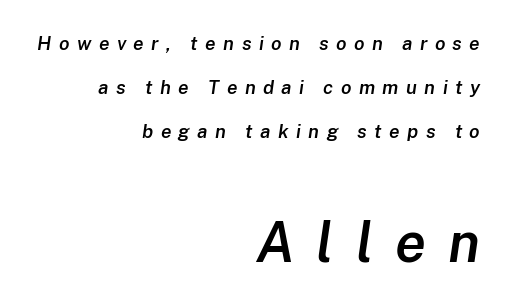
Q: Is the text bold? A: Semi-bold.
Q: Is the text italic (slanted)? A: Yes, it leans right by about 8 degrees.
Q: Is the text underlined? A: No.
Q: How is the paragraph aligned? A: Right-aligned.
Q: Is the spacing between letters normal or unusually wide? A: Unusually wide.
Q: Is the spacing between lines tight, normal or loose? A: Loose.
Q: Which block of text is set in a larger size, the first (top) or the second (bottom)? A: The second (bottom) one.
Q: Width (condensed, normal, or wide)? A: Normal.
Q: Stroke contrast? A: Low.
Q: x-height? A: Medium.
Q: Monospaced? A: No.
